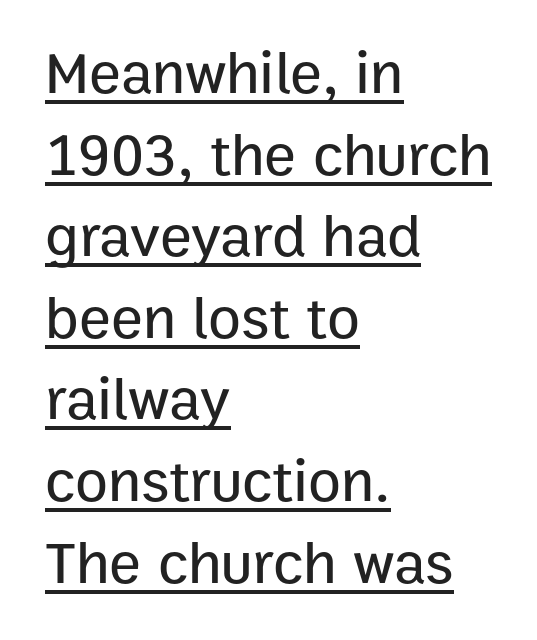
{"serif": "no", "italic": "no", "width": "normal", "stroke_contrast": "low", "x_height": "medium", "monospaced": "no", "underline": "yes", "align": "left", "line_spacing": "normal", "line_spacing_ratio": 1.36, "letter_spacing": "normal", "letter_spacing_em": 0.0, "glyph_px": 60}
